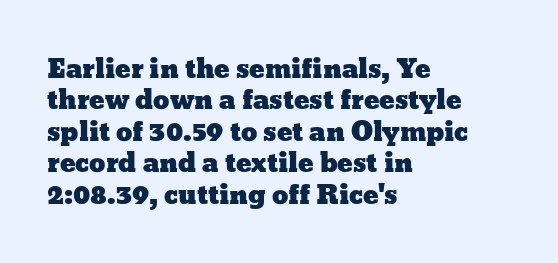
{"italic": "no", "underline": "no", "align": "left", "line_spacing_ratio": 1.21, "letter_spacing": "normal", "letter_spacing_em": 0.0, "glyph_px": 26}
